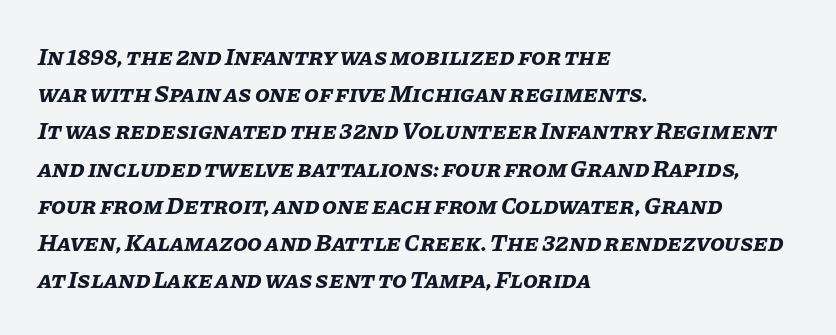
Q: Is the text bold? A: Yes.
Q: Is the text italic (slanted)? A: Yes, it leans right by about 11 degrees.
Q: Is the text underlined? A: No.
Q: How is the paragraph aligned? A: Left-aligned.
Q: Is the spacing between letters normal or unusually wide? A: Normal.
Q: Is the spacing between lines tight, normal or loose? A: Normal.
